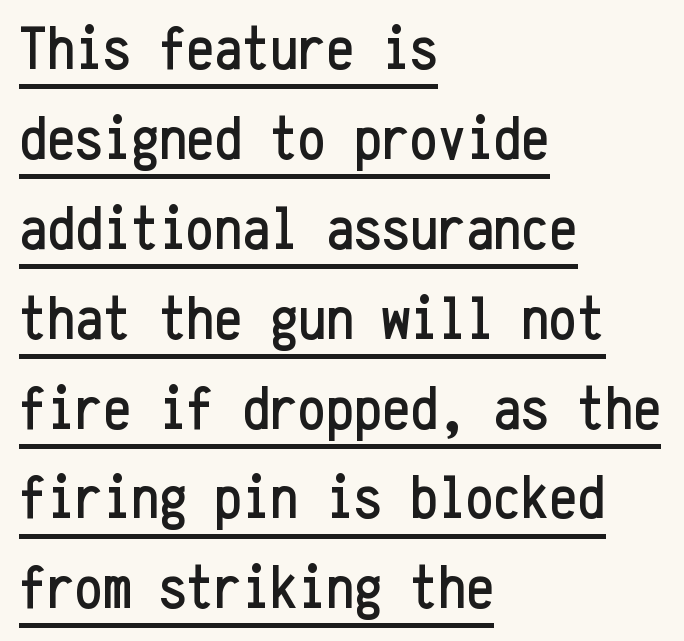
{"serif": "no", "italic": "no", "width": "condensed", "stroke_contrast": "low", "x_height": "medium", "monospaced": "yes", "underline": "yes", "align": "left", "line_spacing": "normal", "line_spacing_ratio": 1.45, "letter_spacing": "normal", "letter_spacing_em": 0.0, "glyph_px": 62}
